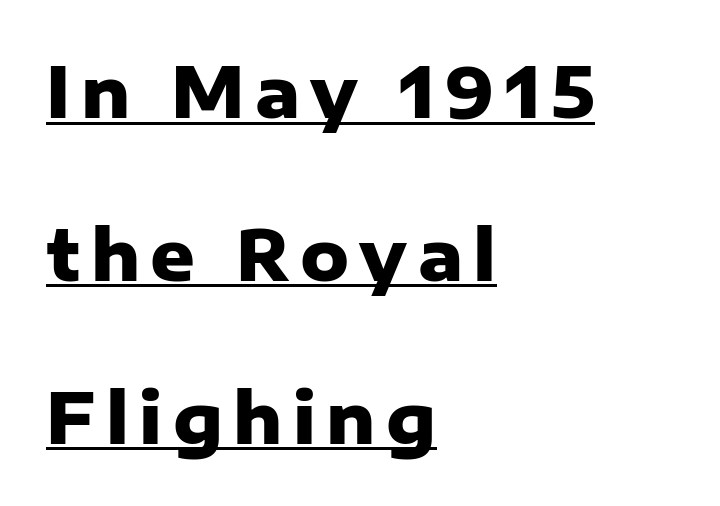
The image shows 69 px heavy sans-serif type, upright; set left-aligned, loose line spacing (2.36x), underlined; low stroke contrast and a medium x-height.
